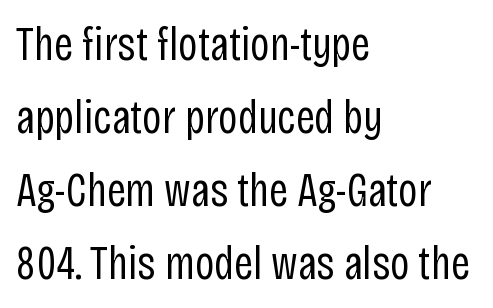
Honestly, there is no underline to notice here at all. The face used here is rendered with its standard letterfit. Typographically, this falls in the sans-serif category. Each stroke keeps to a modest, everyday thickness or less. Vertical spacing — default. The lines in this sample share a left origin and differ only in where they stop.
